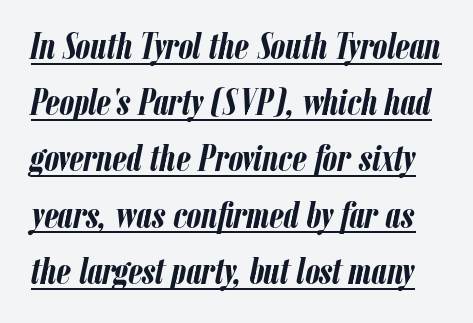
The image shows 37 px semibold, condensed type, italic (leaning right); set normal line spacing (1.52x), normal letter spacing, underlined; low stroke contrast and a medium x-height.
